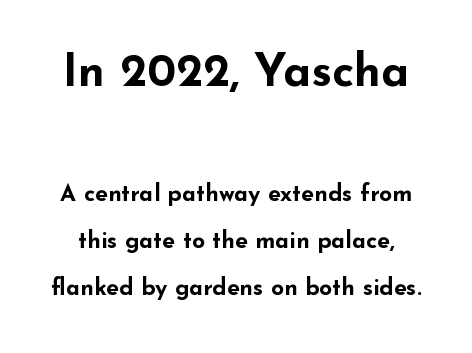
These two chunks differ in scale, with the top chunk taking the larger measure. Nope, no serifs anywhere on these letters. Do the characters align in a grid? No, the font is proportional. A full-strength bold gives these letters their thick strokes. The type sits square on the baseline with zero lean. Beneath every word, the page is bare.
